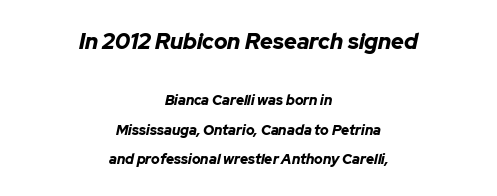
{"italic": "yes", "lean": "right", "slant_degrees": 12, "bold": "yes", "underline": "no", "align": "center", "line_spacing": "loose", "line_spacing_ratio": 2.11, "letter_spacing": "normal", "letter_spacing_em": 0.0, "larger_block": "first", "size_ratio": 1.57, "glyph_px": 22}
